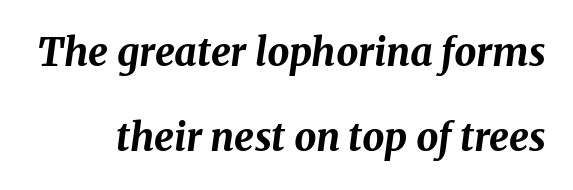
Q: Is the text bold? A: Yes.
Q: Is the text italic (slanted)? A: Yes, it leans right by about 8 degrees.
Q: Is the text underlined? A: No.
Q: Is the spacing between letters normal or unusually wide? A: Normal.
Q: Is the spacing between lines tight, normal or loose? A: Loose.
Q: Width (condensed, normal, or wide)? A: Normal.
Q: Stroke contrast? A: Medium.
Q: x-height? A: Medium.
Q: Monospaced? A: No.
